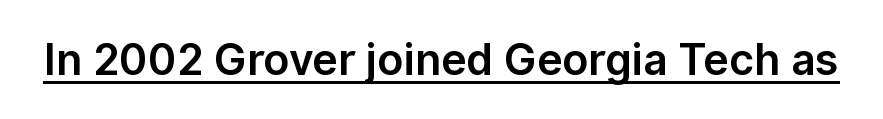
The image shows 43 px sans-serif type, upright; set normal letter spacing, underlined; low stroke contrast and a medium x-height.
